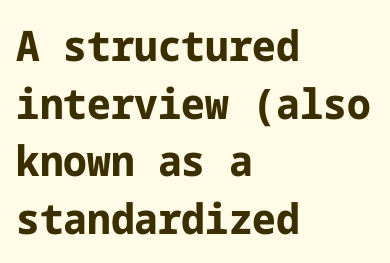
{"serif": "no", "italic": "no", "bold": "yes", "weight": "bold", "width": "normal", "stroke_contrast": "low", "x_height": "medium", "underline": "no", "align": "left", "line_spacing": "normal", "line_spacing_ratio": 1.37, "letter_spacing": "normal", "letter_spacing_em": 0.0, "glyph_px": 42}
